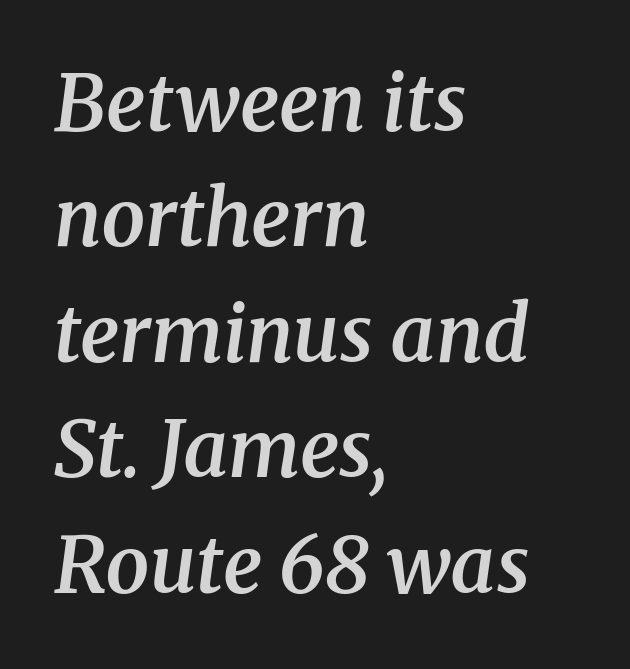
Q: Is the text bold? A: Semi-bold.
Q: Is the text italic (slanted)? A: Yes, it leans right by about 8 degrees.
Q: Is the typeface a serif or a sans-serif typeface? A: Serif.
Q: Is the text underlined? A: No.
Q: How is the paragraph aligned? A: Left-aligned.
Q: Is the spacing between letters normal or unusually wide? A: Normal.
Q: Is the spacing between lines tight, normal or loose? A: Normal.
Q: Width (condensed, normal, or wide)? A: Normal.
Q: Stroke contrast? A: Medium.
Q: x-height? A: Medium.
Q: Monospaced? A: No.
